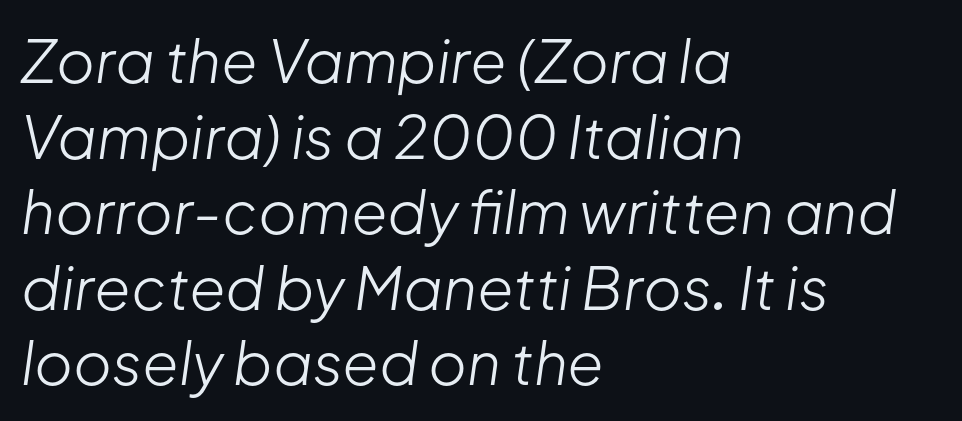
{"italic": "yes", "lean": "right", "slant_degrees": 8, "bold": "no", "weight": "light", "width": "normal", "stroke_contrast": "low", "x_height": "medium", "monospaced": "no", "underline": "no", "align": "left", "line_spacing": "normal", "line_spacing_ratio": 1.28, "letter_spacing": "normal", "letter_spacing_em": 0.0, "glyph_px": 59}
